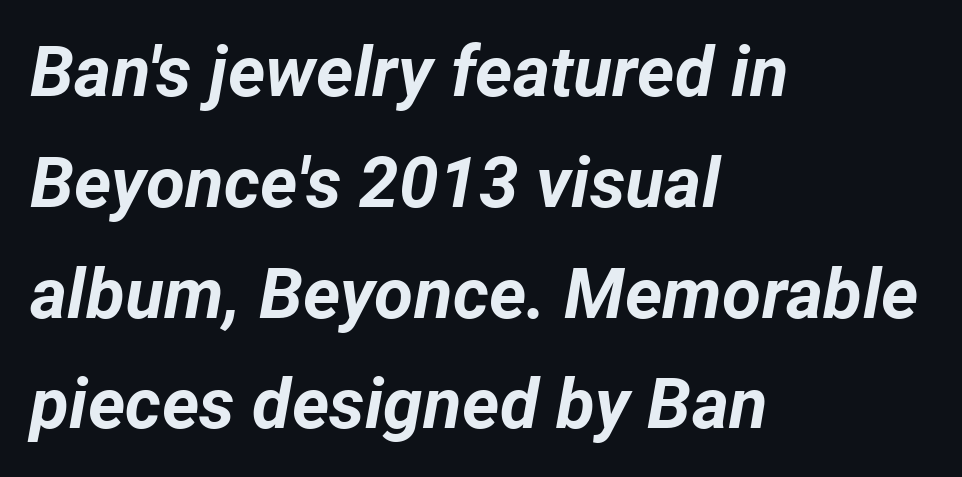
The image shows 71 px bold type, italic (leaning right); set left-aligned, normal line spacing (1.56x), normal letter spacing, not underlined; low stroke contrast and a medium x-height.
